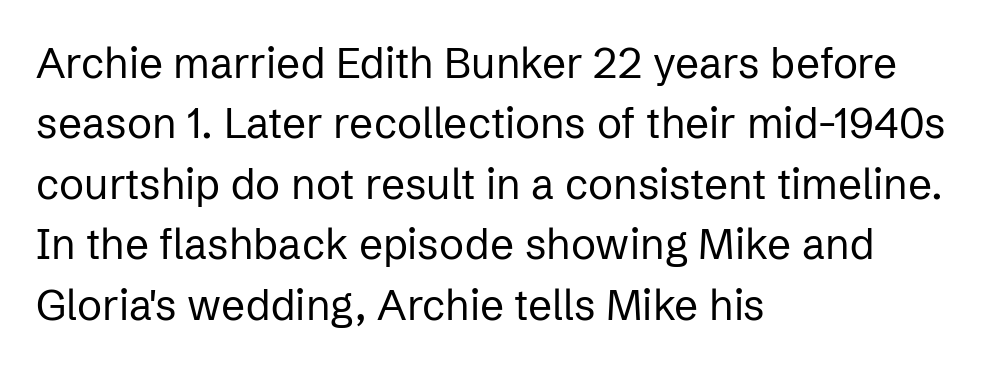
The typeface has the unassuming heft of standard copy or less. A sans-serif font was chosen for this passage. The rendering uses natural spacing where letterforms have individual widths. Horizontal bands of white between lines are of average thickness. Ascenders rise straight up at ninety degrees. The gaps between neighbouring characters are ordinary and unremarkable.
